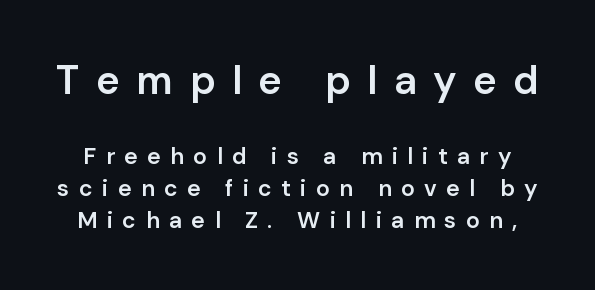
The image shows 40 px semibold sans-serif type, upright; set normal line spacing (1.38x), unusually wide letter spacing (+0.41 em), not underlined; the first (top) block is 1.74x larger; low stroke contrast and a medium x-height.
